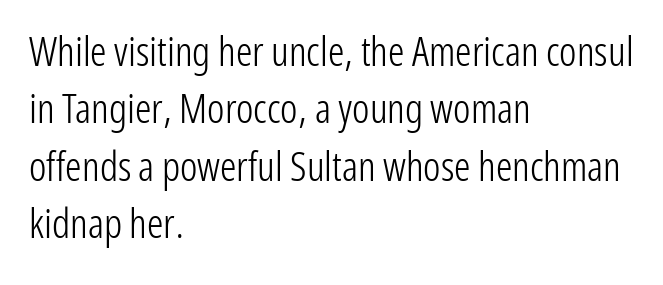
The image shows 41 px light, condensed sans-serif type, upright; set left-aligned, normal line spacing (1.4x), normal letter spacing, not underlined; low stroke contrast and a medium x-height.
